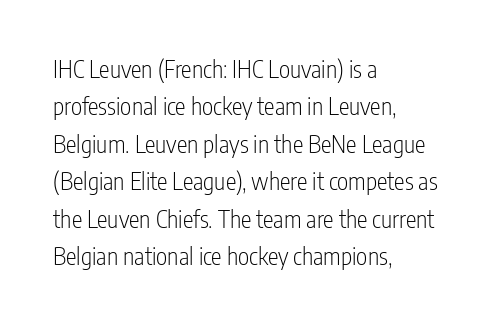
The image shows 24 px text type, upright; set left-aligned, normal line spacing (1.56x), normal letter spacing, not underlined.
